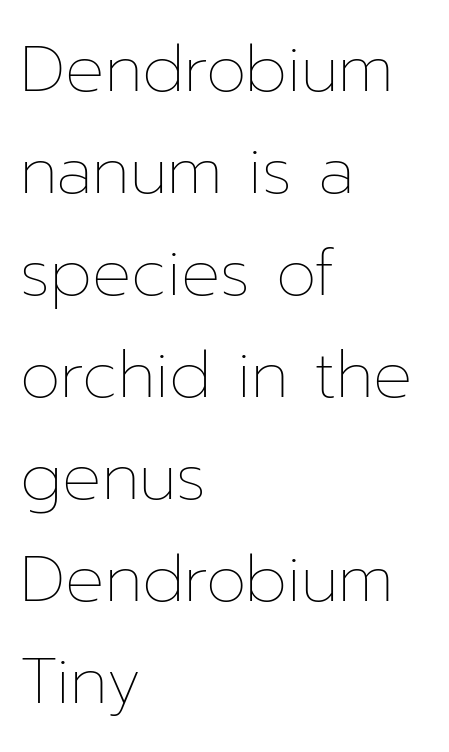
Leftover space on each line is placed entirely after the last word. Has an underline been added? It has not. The typeface has the unassuming heft of standard copy or less. Students, note that the glyphs here touch the page at normal intervals. Note the varied advance widths — an 'i' is clearly narrower than an 'm'.
